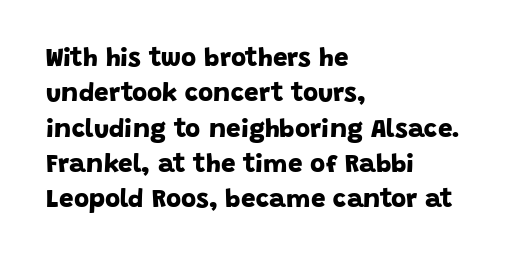
{"bold": "yes", "underline": "no", "align": "left", "line_spacing": "normal", "line_spacing_ratio": 1.36, "letter_spacing": "normal", "letter_spacing_em": 0.0, "glyph_px": 26}
